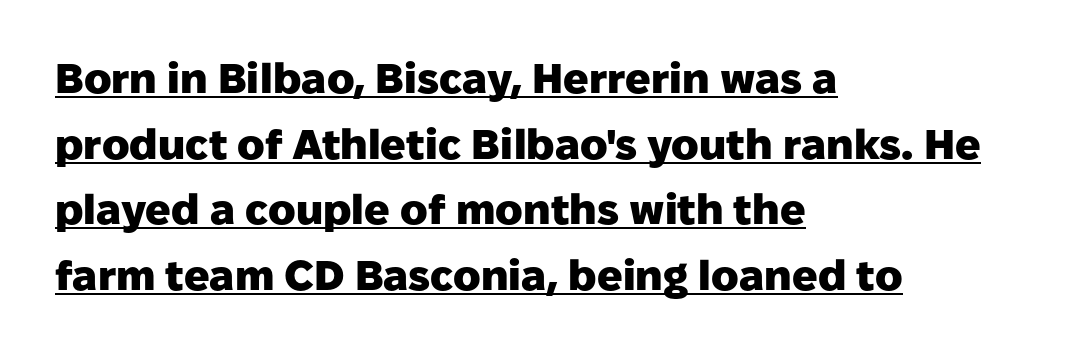
The image shows 42 px heavy sans-serif type, upright; set left-aligned, normal line spacing (1.56x), normal letter spacing, underlined; low stroke contrast and a medium x-height.
